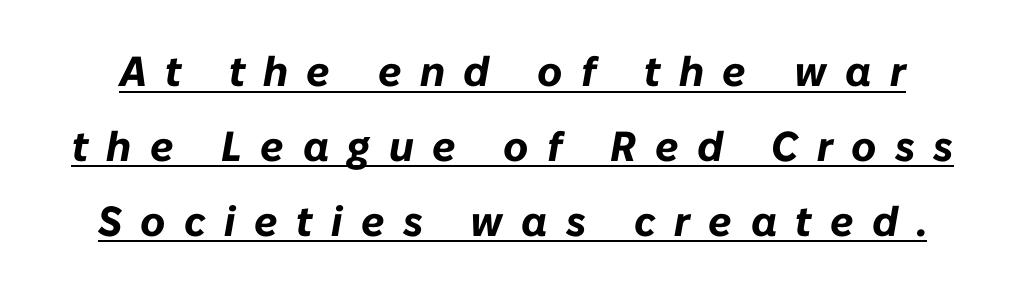
Q: Is the text bold? A: Yes.
Q: Is the text italic (slanted)? A: Yes, it leans right by about 10 degrees.
Q: Is the text underlined? A: Yes.
Q: Is the spacing between letters normal or unusually wide? A: Unusually wide.
Q: Width (condensed, normal, or wide)? A: Normal.
Q: Stroke contrast? A: Low.
Q: x-height? A: Medium.
Q: Monospaced? A: No.
